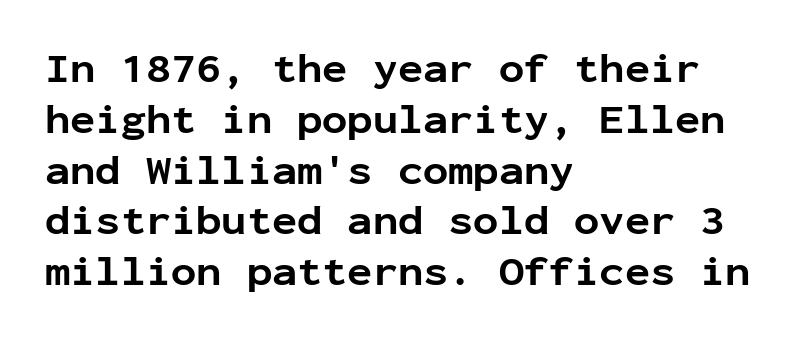
The image shows 42 px bold sans-serif type, upright, monospaced; set left-aligned, line spacing 1.21x, normal letter spacing, not underlined; low stroke contrast and a medium x-height.
